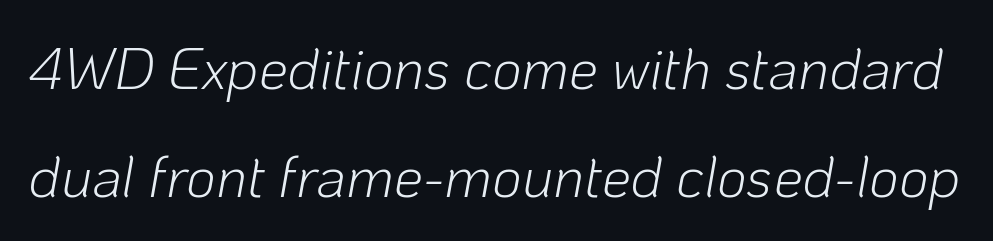
Compared with ordinary roman type, these characters are visibly tilted. Quick note: underline off. Honestly, the letter spacing is just normal — you wouldn't notice it. The strokes carry an ordinary text weight at most. These lines are rendered in a variable-pitch font.
